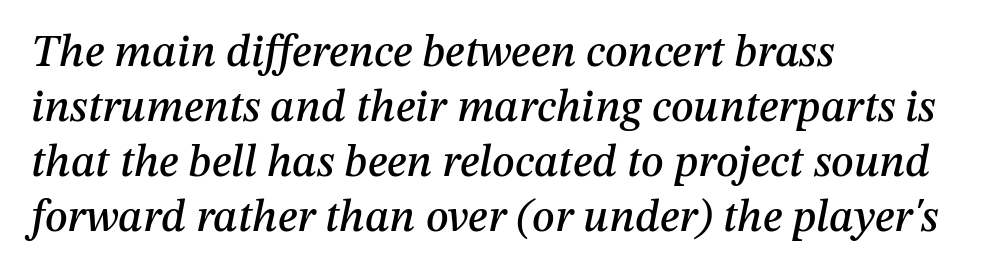
Q: Is the text italic (slanted)? A: Yes, it leans right by about 12 degrees.
Q: Is the text underlined? A: No.
Q: How is the paragraph aligned? A: Left-aligned.
Q: Is the spacing between letters normal or unusually wide? A: Normal.
Q: Width (condensed, normal, or wide)? A: Normal.
Q: Stroke contrast? A: Medium.
Q: x-height? A: Medium.
Q: Monospaced? A: No.
